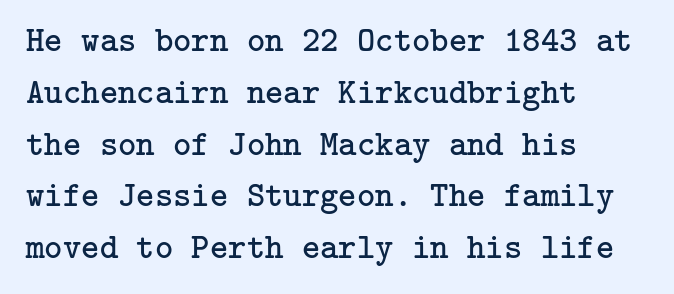
Q: Is the text bold? A: No.
Q: Is the text italic (slanted)? A: No, it is upright.
Q: Is the typeface a serif or a sans-serif typeface? A: Serif.
Q: Is the text underlined? A: No.
Q: How is the paragraph aligned? A: Left-aligned.
Q: Is the spacing between letters normal or unusually wide? A: Normal.
Q: Is the spacing between lines tight, normal or loose? A: Normal.
Q: Width (condensed, normal, or wide)? A: Normal.
Q: Stroke contrast? A: Low.
Q: x-height? A: Medium.
